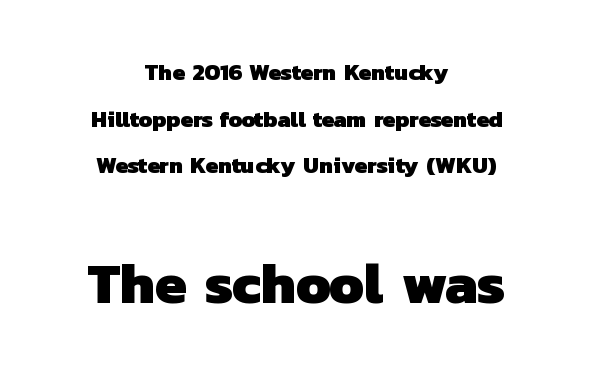
Q: Is the text bold? A: Yes.
Q: Is the typeface a serif or a sans-serif typeface? A: Sans-serif.
Q: Is the text underlined? A: No.
Q: How is the paragraph aligned? A: Centered.
Q: Is the spacing between letters normal or unusually wide? A: Normal.
Q: Is the spacing between lines tight, normal or loose? A: Loose.
Q: Which block of text is set in a larger size, the first (top) or the second (bottom)? A: The second (bottom) one.
Q: Width (condensed, normal, or wide)? A: Normal.
Q: Stroke contrast? A: Low.
Q: x-height? A: Medium.
Q: Monospaced? A: No.
